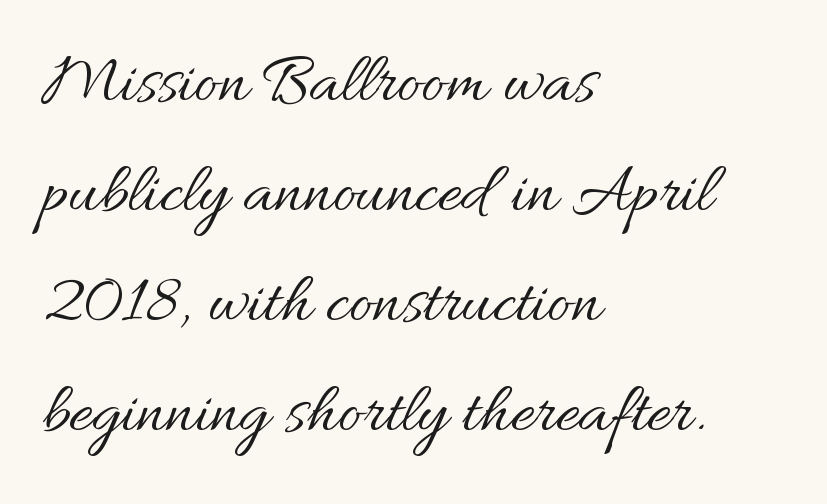
The image shows 71 px regular-weight type; set left-aligned, normal line spacing (1.55x), normal letter spacing, not underlined; medium stroke contrast and a small x-height.
